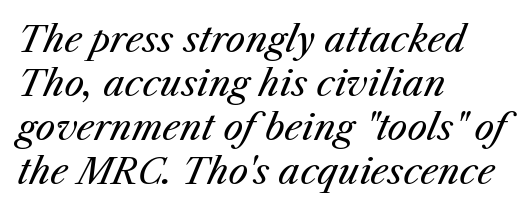
The image shows 35 px regular-weight type, italic (leaning right); set left-aligned, normal line spacing (1.26x), normal letter spacing, not underlined; medium stroke contrast and a medium x-height.
